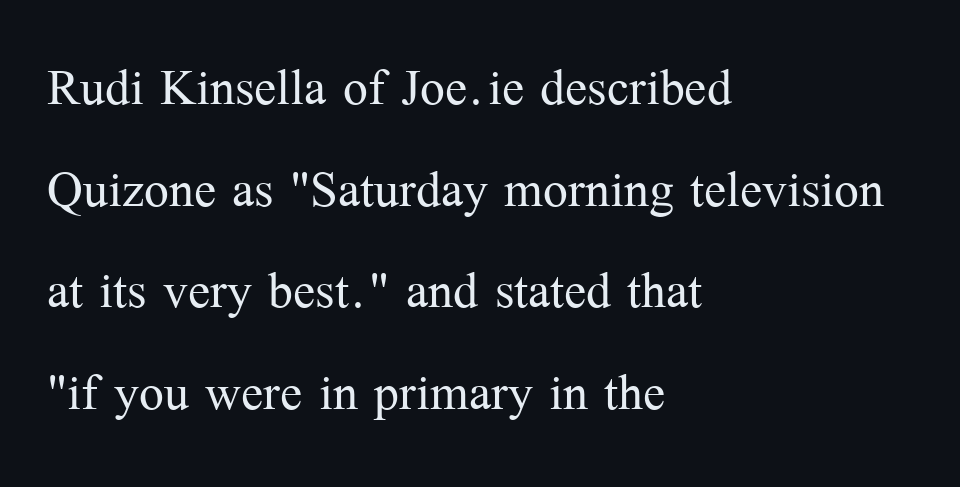
{"serif": "yes", "italic": "no", "bold": "no", "weight": "light", "width": "normal", "stroke_contrast": "medium", "x_height": "medium", "monospaced": "no", "underline": "no", "align": "left", "line_spacing": "normal", "line_spacing_ratio": 1.54, "letter_spacing": "normal", "letter_spacing_em": 0.0, "glyph_px": 66}
